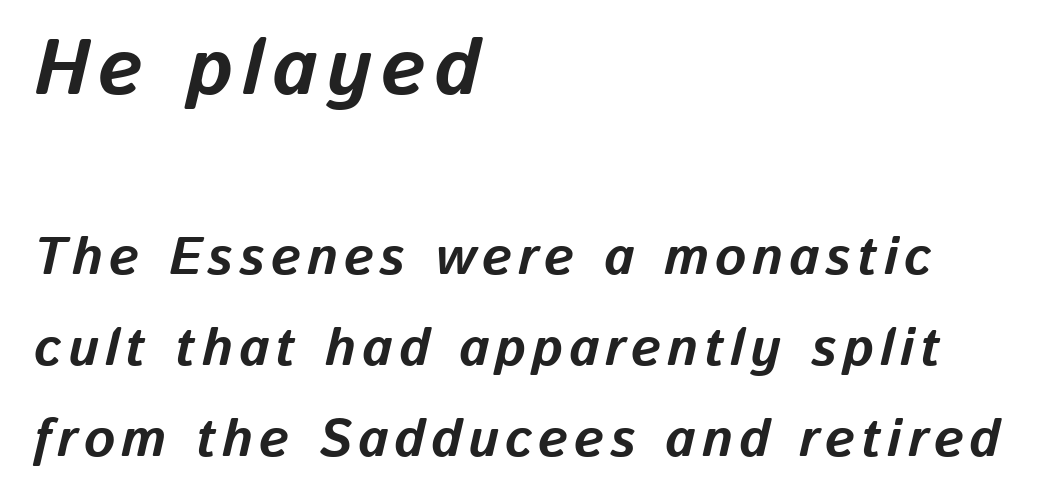
{"italic": "yes", "lean": "right", "slant_degrees": 13, "bold": "yes", "weight": "bold", "width": "normal", "stroke_contrast": "low", "x_height": "medium", "monospaced": "no", "underline": "no", "align": "left", "line_spacing_ratio": 1.72, "larger_block": "first", "size_ratio": 1.49, "glyph_px": 79}
